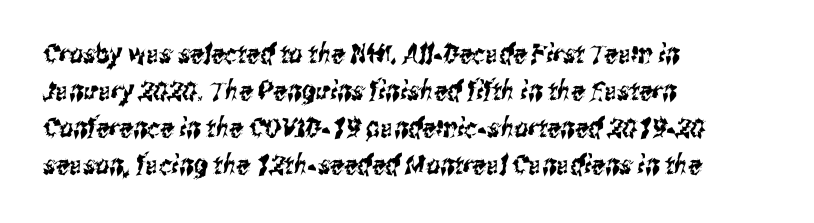
The lines are quadded left. The passage shown stacks its lines at a standard gap. Type without underlining. The passage shown has conventional tracking throughout.
